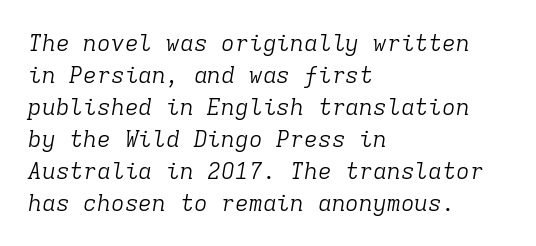
The image shows 23 px text type, italic (leaning right); set left-aligned, normal line spacing (1.39x), normal letter spacing, not underlined.
